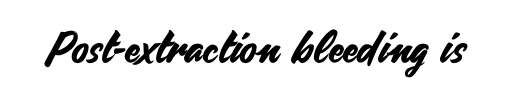
Q: Is the text italic (slanted)? A: Yes.
Q: Is the typeface a serif or a sans-serif typeface? A: Sans-serif.
Q: Is the text underlined? A: No.
Q: Is the spacing between letters normal or unusually wide? A: Normal.
Q: Width (condensed, normal, or wide)? A: Normal.
Q: Stroke contrast? A: Medium.
Q: x-height? A: Small.
Q: Monospaced? A: No.
